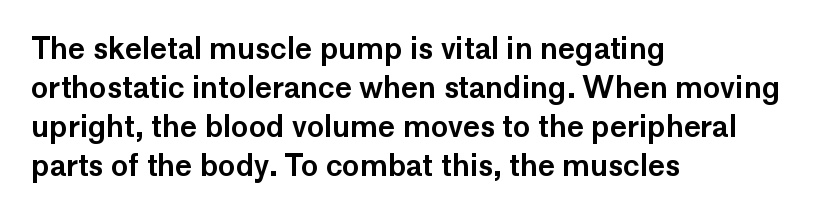
{"serif": "no", "italic": "no", "width": "normal", "stroke_contrast": "low", "x_height": "medium", "monospaced": "no", "underline": "no", "align": "left", "line_spacing": "normal", "line_spacing_ratio": 1.34, "letter_spacing": "normal", "letter_spacing_em": 0.0, "glyph_px": 29}
